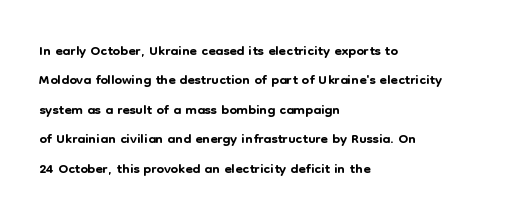
The image shows 21 px text type, upright; set left-aligned, normal line spacing (1.4x), normal letter spacing, not underlined.
